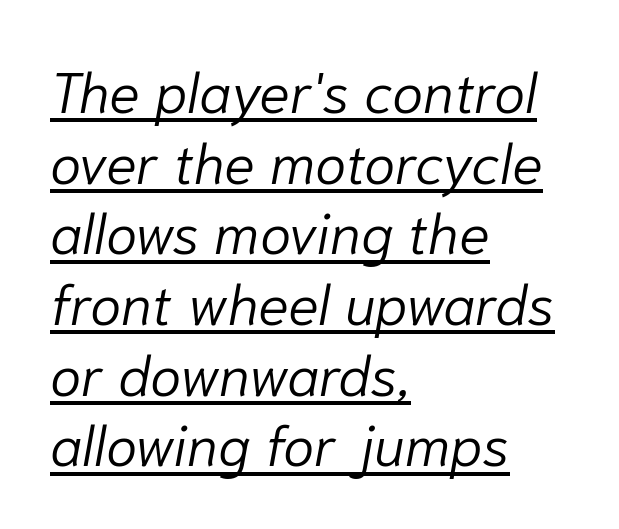
The image shows 57 px light type, italic (leaning right); set left-aligned, line spacing 1.24x, normal letter spacing, underlined; low stroke contrast and a medium x-height.
